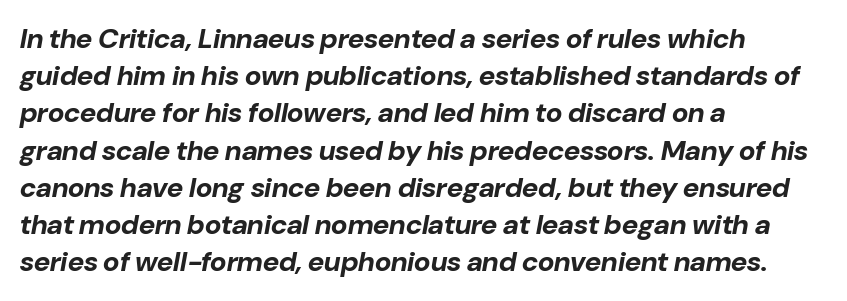
Q: Is the text bold? A: Yes.
Q: Is the text italic (slanted)? A: Yes, it leans right by about 10 degrees.
Q: Is the text underlined? A: No.
Q: How is the paragraph aligned? A: Left-aligned.
Q: Is the spacing between letters normal or unusually wide? A: Normal.
Q: Is the spacing between lines tight, normal or loose? A: Normal.
Q: Width (condensed, normal, or wide)? A: Normal.
Q: Stroke contrast? A: Low.
Q: x-height? A: Medium.
Q: Monospaced? A: No.
